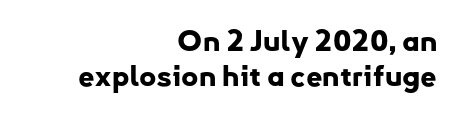
Q: Is the text bold? A: Yes.
Q: Is the text italic (slanted)? A: No, it is upright.
Q: Is the typeface a serif or a sans-serif typeface? A: Sans-serif.
Q: Is the text underlined? A: No.
Q: How is the paragraph aligned? A: Right-aligned.
Q: Is the spacing between letters normal or unusually wide? A: Normal.
Q: Width (condensed, normal, or wide)? A: Normal.
Q: Stroke contrast? A: Low.
Q: x-height? A: Small.
Q: Monospaced? A: No.
